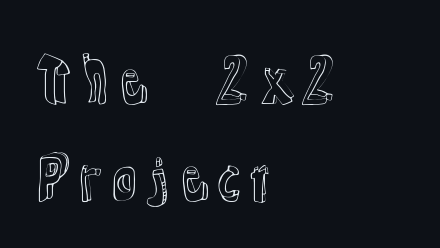
Q: Is the text italic (slanted)? A: No, it is upright.
Q: Is the text underlined? A: No.
Q: How is the paragraph aligned? A: Left-aligned.
Q: Is the spacing between letters normal or unusually wide? A: Normal.
Q: Width (condensed, normal, or wide)? A: Normal.
Q: x-height? A: Medium.
Q: Monospaced? A: No.
